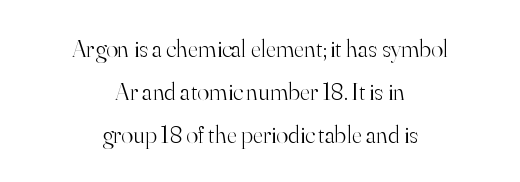
Q: Is the text bold? A: No.
Q: Is the text italic (slanted)? A: No, it is upright.
Q: Is the text underlined? A: No.
Q: How is the paragraph aligned? A: Centered.
Q: Is the spacing between letters normal or unusually wide? A: Normal.
